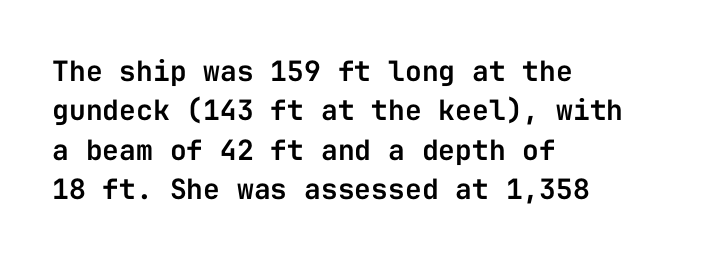
Notice how the stems are strictly vertical — no italics here. Each line starts at the same left margin while the right side varies. Is this a fixed-width face? Yes — each glyph sits in an identical cell. The text was rendered using a sans face with plain stroke endings.
